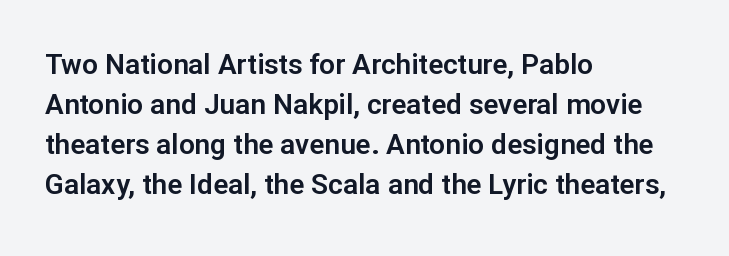
Note: no serifs on the glyphs. Looks like regular typesetting: each glyph gets only the width it needs. This rendering leaves character spacing at its baseline value. The gap between lines stays unmarked. No italicization has been applied; the sample stays upright. Vertical spacing — default.
